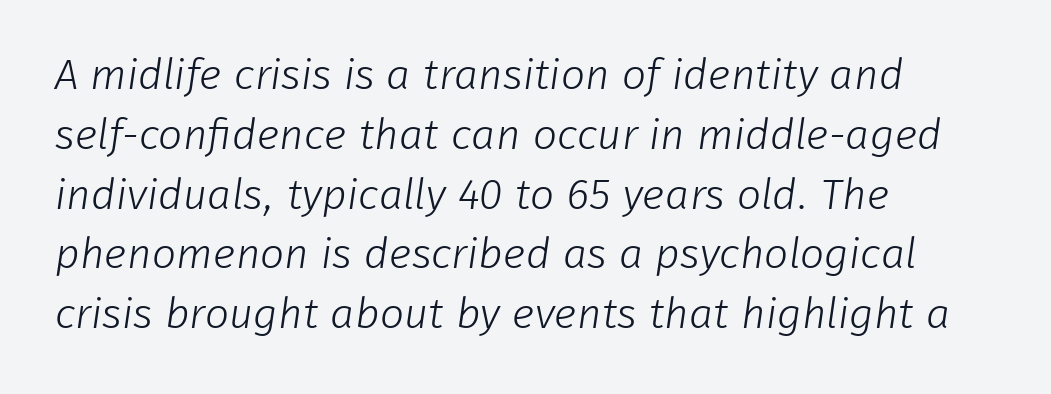
{"serif": "no", "bold": "no", "weight": "light", "width": "normal", "stroke_contrast": "low", "x_height": "medium", "monospaced": "no", "underline": "no", "align": "left", "line_spacing": "normal", "line_spacing_ratio": 1.39, "letter_spacing": "normal", "letter_spacing_em": 0.0, "glyph_px": 43}
